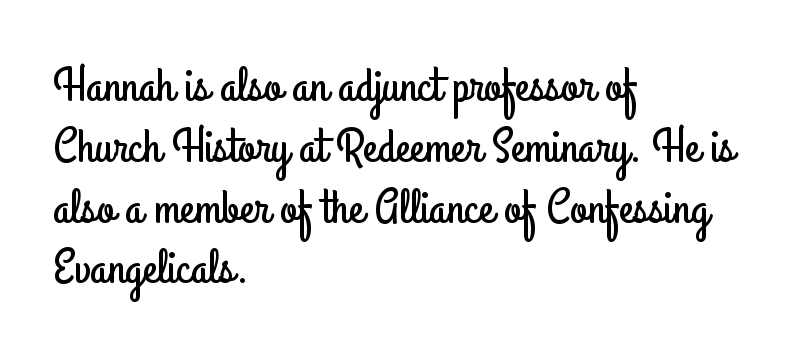
Q: Is the typeface a serif or a sans-serif typeface? A: Sans-serif.
Q: Is the text underlined? A: No.
Q: How is the paragraph aligned? A: Left-aligned.
Q: Is the spacing between letters normal or unusually wide? A: Normal.
Q: Width (condensed, normal, or wide)? A: Condensed.
Q: Stroke contrast? A: Low.
Q: x-height? A: Small.
Q: Monospaced? A: No.
